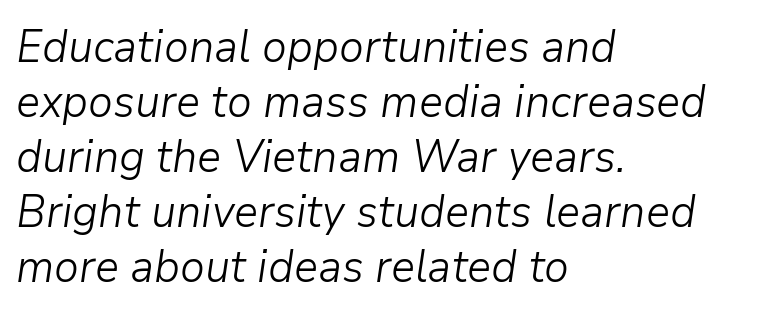
Q: Is the text bold? A: No.
Q: Is the text italic (slanted)? A: Yes, it leans right by about 9 degrees.
Q: Is the text underlined? A: No.
Q: How is the paragraph aligned? A: Left-aligned.
Q: Is the spacing between letters normal or unusually wide? A: Normal.
Q: Width (condensed, normal, or wide)? A: Normal.
Q: Stroke contrast? A: Low.
Q: x-height? A: Medium.
Q: Monospaced? A: No.
